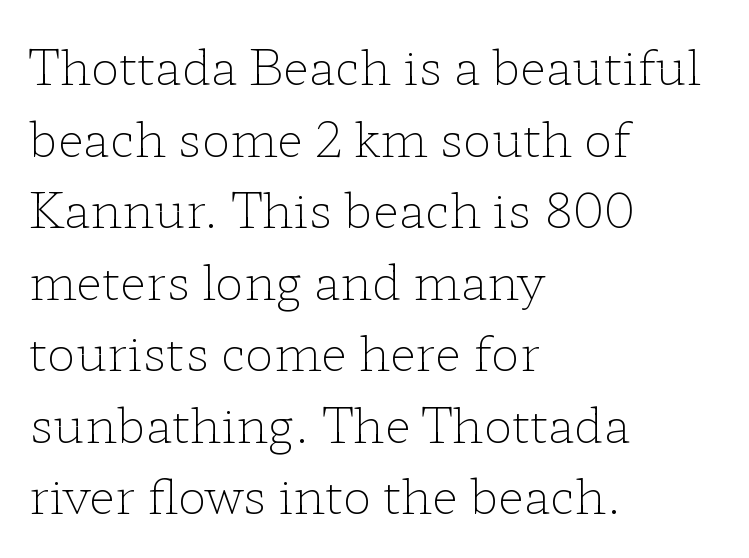
The image shows 48 px light, wide serif type, upright; set left-aligned, normal line spacing (1.49x), normal letter spacing, not underlined; low stroke contrast and a medium x-height.
